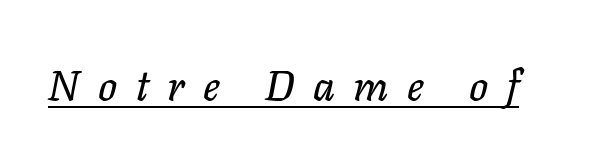
Does extra space separate the letters? Yes, quite a lot of it. The passage shown is typed in a proportional face where columns would drift. Is the type slanted? Yes — the strokes lean at a clear angle. Notice how a bar underscores the lettering throughout.
